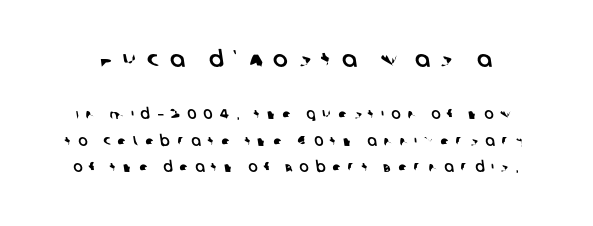
The image shows 22 px text type; set line spacing 1.89x, unusually wide letter spacing (+0.49 em), not underlined; the first (top) block is 1.57x larger.
